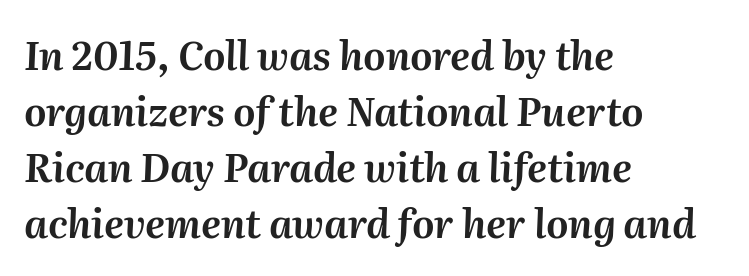
The letters advance in unequal steps, a hallmark of proportional type. Students, observe: this is what conventionally led text looks like. The area under the type is left untouched. The glyphs look as if they've been sheared to an angle.
